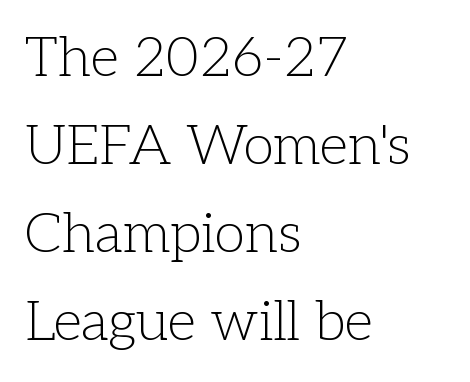
The image shows 56 px light serif type, upright; set left-aligned, normal line spacing (1.57x), normal letter spacing, not underlined; low stroke contrast and a medium x-height.
